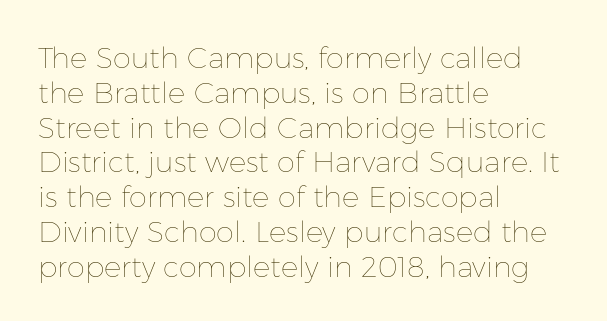
Q: Is the text bold? A: No.
Q: Is the text italic (slanted)? A: No, it is upright.
Q: Is the text underlined? A: No.
Q: How is the paragraph aligned? A: Left-aligned.
Q: Is the spacing between letters normal or unusually wide? A: Normal.
Q: Width (condensed, normal, or wide)? A: Normal.
Q: Stroke contrast? A: Low.
Q: x-height? A: Medium.
Q: Monospaced? A: No.
